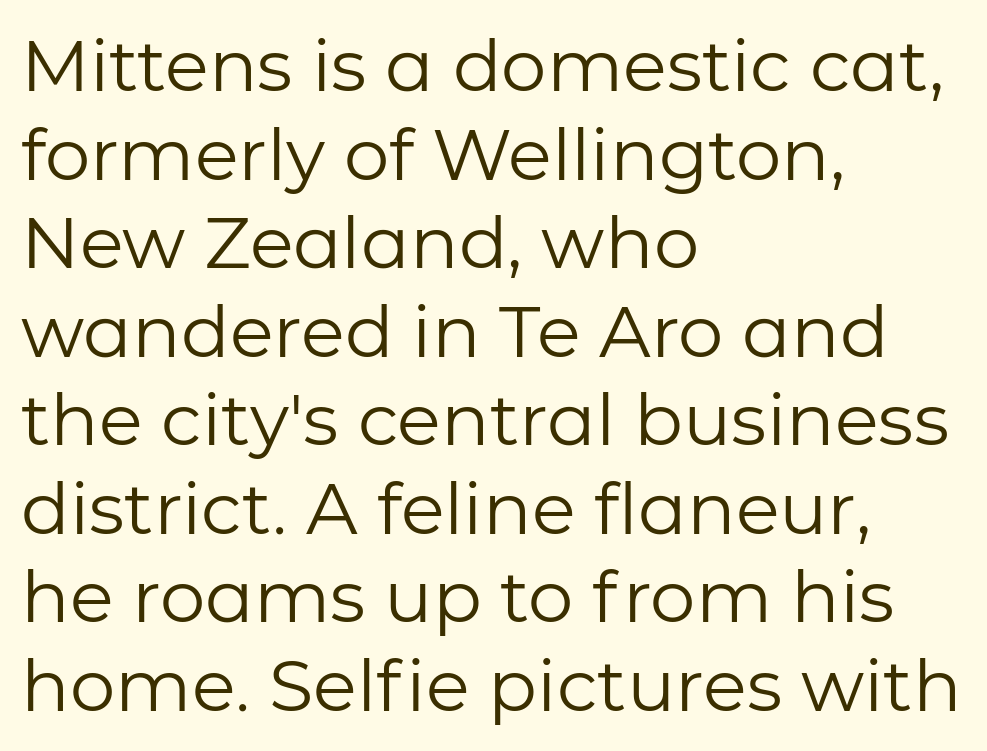
The rendering anchors every line to the left-hand side. You could not count columns in this text — the font is proportionally spaced. Tracking here is standard; glyphs follow each other at the usual distance. The cut favours lightness, reaching ordinary text weight at its darkest. Does the lettering tilt? It doesn't — this is upright. The glyphs are unaccompanied by any horizontal stroke below them.
